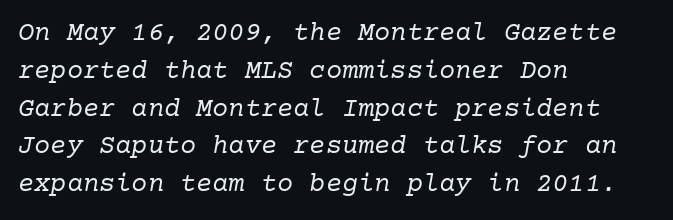
The image shows 27 px text type, italic (leaning right); set left-aligned, normal line spacing (1.4x), normal letter spacing, not underlined.
